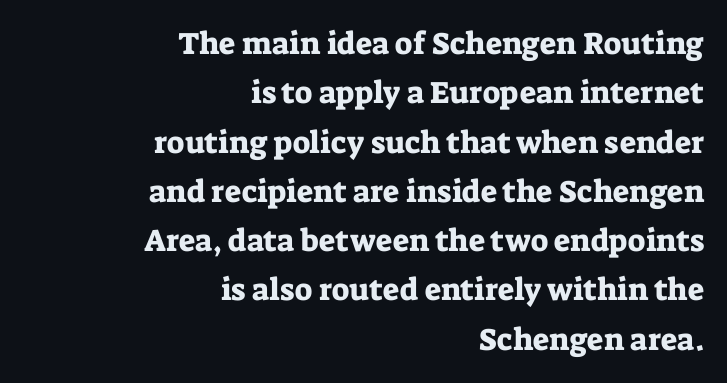
The image shows 31 px serif type, upright; set right-aligned, normal line spacing (1.59x), normal letter spacing, not underlined; low stroke contrast and a medium x-height.
